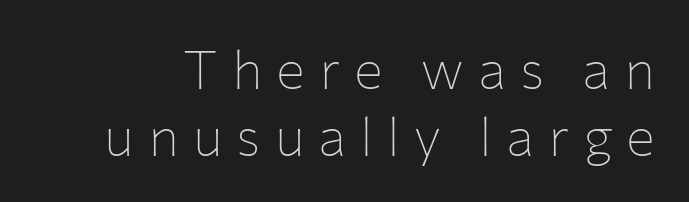
Designer's note — italics off, roman on. This is sans-serif lettering, the kind often seen on screens and signage. A clean baseline with only descenders dipping below it. Here the designer chose a conventional face with non-uniform glyph widths. What stands out about the letter spacing? Its width — letters are far apart. Nothing heavy about these letters — not bold at all.
